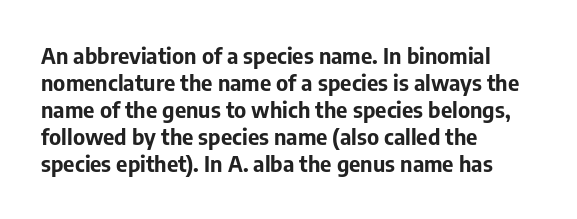
The setting favours the left margin, as ordinary paragraphs usually do. The strip under each line holds only bare page. Every letter is thick-stroked: bold, no question. In terms of posture, this sample is upright. Is the letter spacing exaggerated? No — it looks like the ordinary default.
